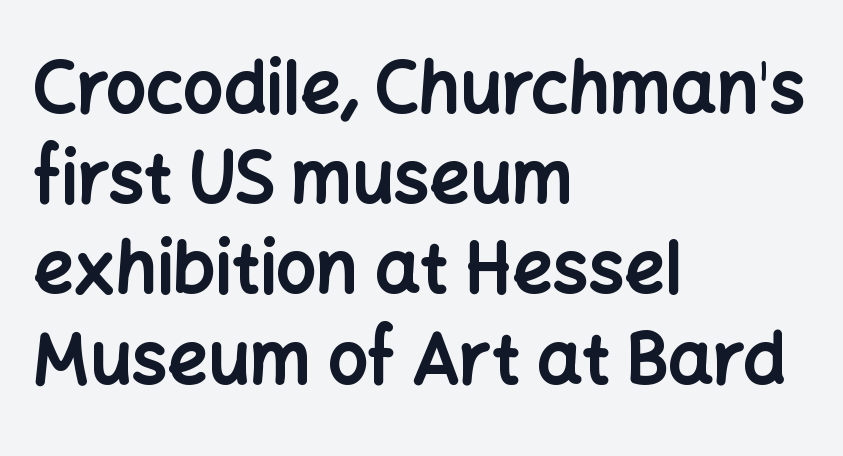
The image shows 71 px bold sans-serif type, upright; set left-aligned, normal line spacing (1.27x), normal letter spacing, not underlined; low stroke contrast and a medium x-height.
